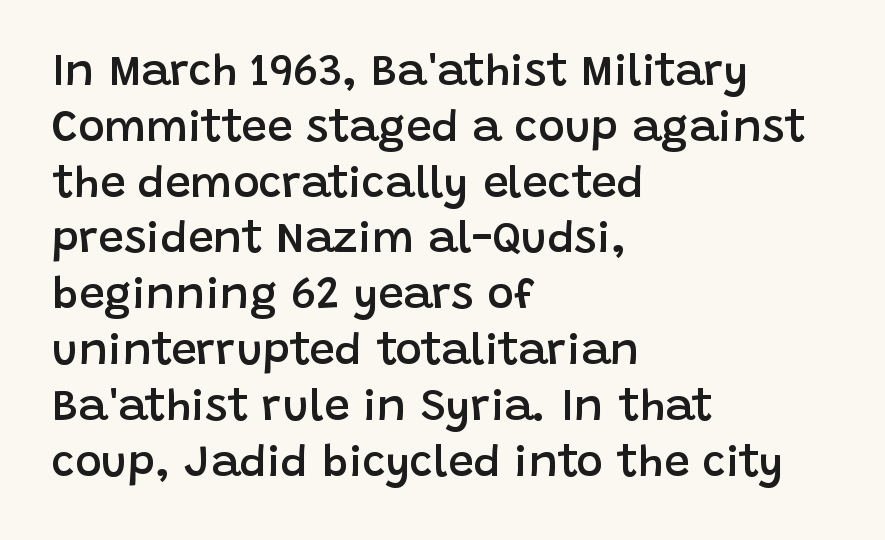
Q: Is the text bold? A: Semi-bold.
Q: Is the text italic (slanted)? A: No, it is upright.
Q: Is the typeface a serif or a sans-serif typeface? A: Sans-serif.
Q: Is the text underlined? A: No.
Q: How is the paragraph aligned? A: Left-aligned.
Q: Is the spacing between letters normal or unusually wide? A: Normal.
Q: Width (condensed, normal, or wide)? A: Normal.
Q: Stroke contrast? A: Low.
Q: x-height? A: Large.
Q: Monospaced? A: No.
